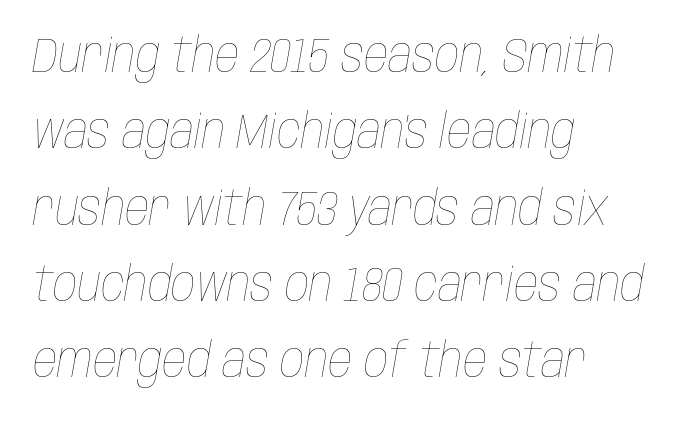
Vertically, the passage feels balanced, rows spaced as you'd expect. Decoration check: the copy has no underline. Does extra space separate the letters? No, they use regular spacing. Alignment: flush left.
